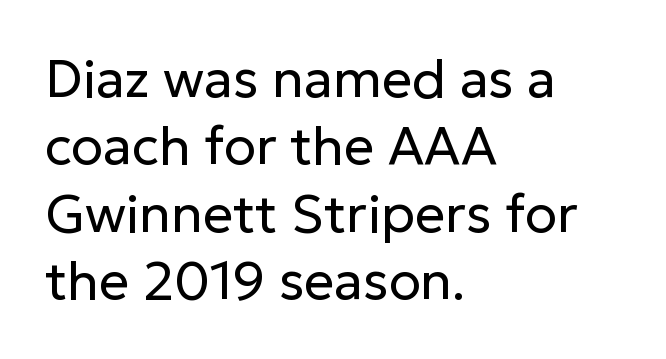
Q: Is the text bold? A: No.
Q: Is the text italic (slanted)? A: No, it is upright.
Q: Is the typeface a serif or a sans-serif typeface? A: Sans-serif.
Q: Is the text underlined? A: No.
Q: How is the paragraph aligned? A: Left-aligned.
Q: Is the spacing between letters normal or unusually wide? A: Normal.
Q: Is the spacing between lines tight, normal or loose? A: Normal.
Q: Width (condensed, normal, or wide)? A: Normal.
Q: Stroke contrast? A: Low.
Q: x-height? A: Medium.
Q: Monospaced? A: No.
